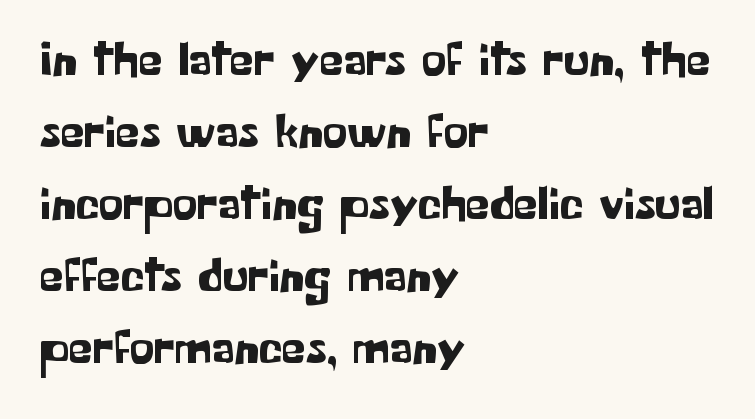
{"serif": "no", "italic": "no", "width": "normal", "stroke_contrast": "low", "x_height": "medium", "monospaced": "no", "underline": "no", "align": "left", "line_spacing": "normal", "line_spacing_ratio": 1.47, "letter_spacing": "normal", "letter_spacing_em": 0.0, "glyph_px": 49}
